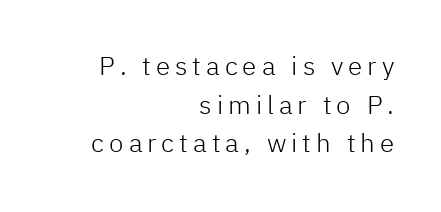
{"italic": "no", "bold": "no", "underline": "no", "align": "right", "line_spacing": "normal", "line_spacing_ratio": 1.49, "glyph_px": 26}
